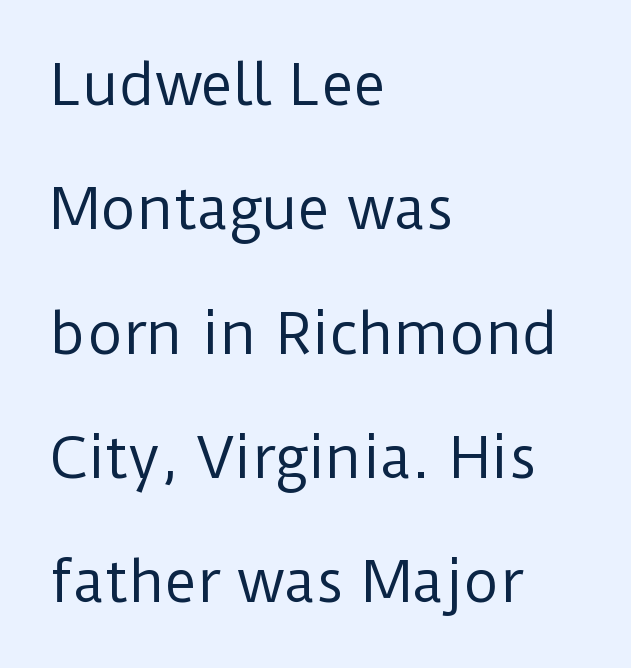
The image shows 55 px regular-weight sans-serif type, upright; set left-aligned, loose line spacing (2.26x), normal letter spacing, not underlined; low stroke contrast and a medium x-height.
